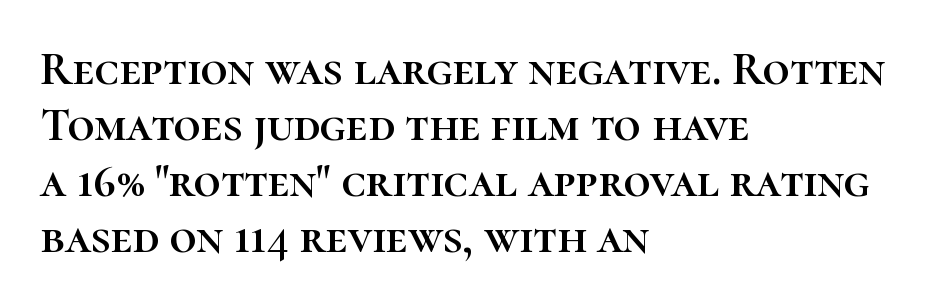
The image shows 47 px text type, upright; set left-aligned, line spacing 1.19x, normal letter spacing, not underlined; high stroke contrast and a medium x-height.
